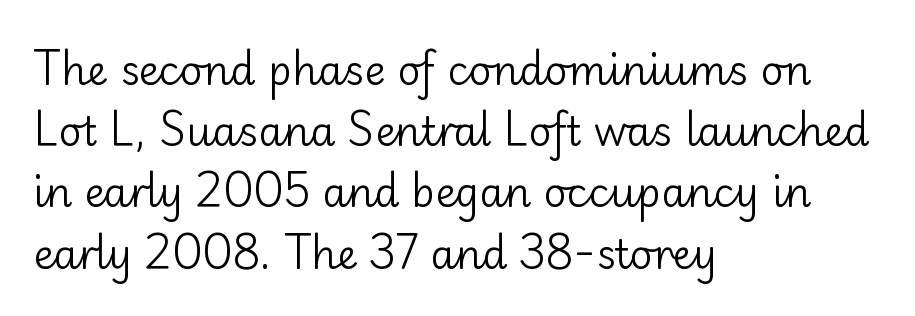
Each line starts at the same left margin while the right side varies. No italicization has been applied; the sample stays upright. Honestly, there is no underline to notice here at all. Each letter keeps its own natural width here, so spacing adapts to shape.
